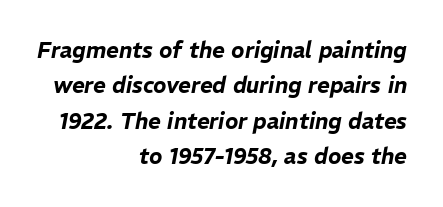
Q: Is the text italic (slanted)? A: Yes, it leans right by about 11 degrees.
Q: Is the text underlined? A: No.
Q: How is the paragraph aligned? A: Right-aligned.
Q: Is the spacing between letters normal or unusually wide? A: Normal.
Q: Is the spacing between lines tight, normal or loose? A: Normal.
